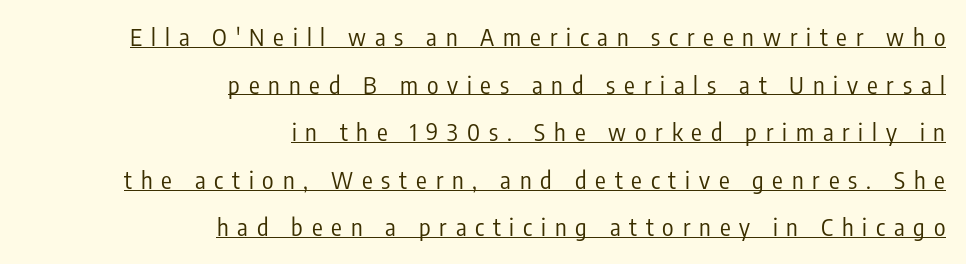
Weight: not bold — regular or lighter. The rendering uses a large line-height, opening up the rows. The glyphs are accompanied by a horizontal stroke just below them. Unlike italic type, these characters show no tilt at all. Glyph-to-glyph distance is far greater than everyday printed text.
